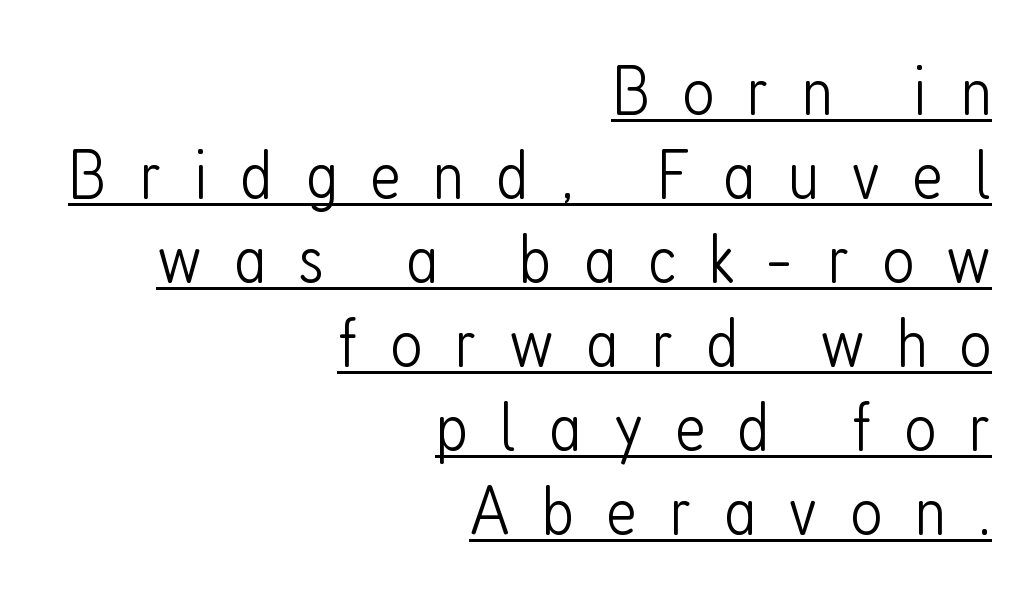
Q: Is the text bold? A: No.
Q: Is the text italic (slanted)? A: No, it is upright.
Q: Is the typeface a serif or a sans-serif typeface? A: Sans-serif.
Q: Is the text underlined? A: Yes.
Q: How is the paragraph aligned? A: Right-aligned.
Q: Is the spacing between letters normal or unusually wide? A: Unusually wide.
Q: Width (condensed, normal, or wide)? A: Condensed.
Q: Stroke contrast? A: Low.
Q: x-height? A: Medium.
Q: Monospaced? A: No.
